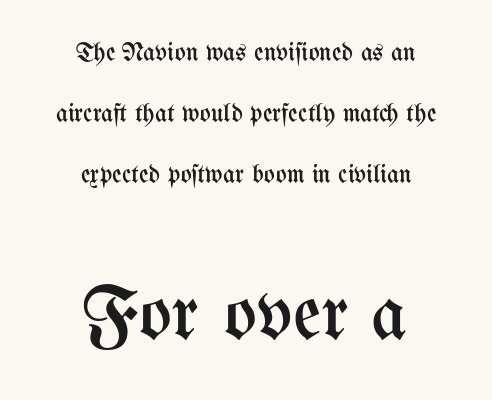
{"italic": "no", "bold": "no", "weight": "regular", "width": "condensed", "stroke_contrast": "medium", "x_height": "medium", "monospaced": "no", "underline": "no", "align": "center", "line_spacing": "loose", "line_spacing_ratio": 2.34, "letter_spacing": "normal", "letter_spacing_em": 0.0, "larger_block": "second", "size_ratio": 2.96, "glyph_px": 77}
